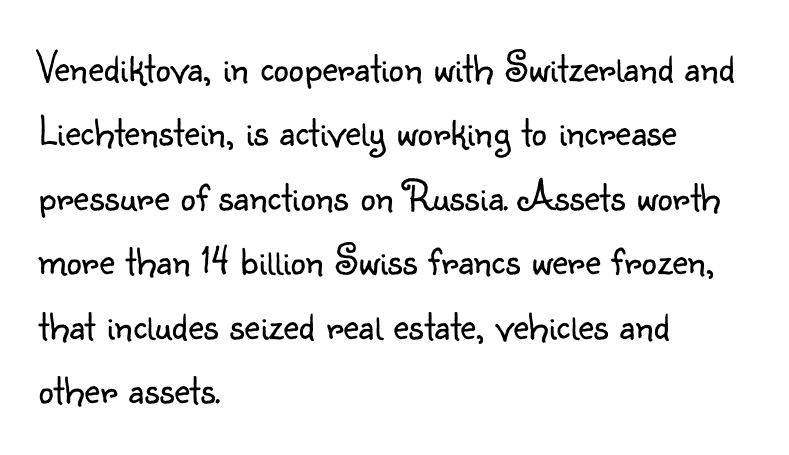
Plain, unruled lines of type. Students, note that the glyphs here touch the page at normal intervals. I'd call this a sans setting — the letters go barefoot. The passage shown stacks its lines at a standard gap. The lines are quadded left.
